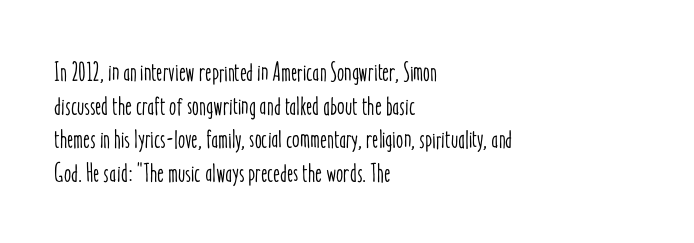
{"italic": "no", "underline": "no", "align": "left", "line_spacing": "normal", "line_spacing_ratio": 1.29, "letter_spacing": "normal", "letter_spacing_em": 0.0, "glyph_px": 26}
